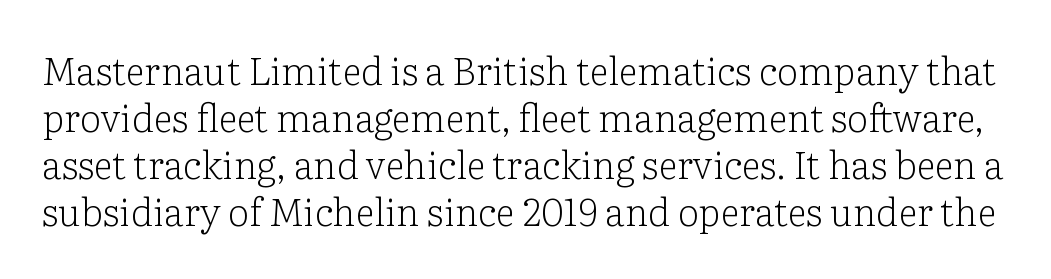
Q: Is the text bold? A: No.
Q: Is the text italic (slanted)? A: No, it is upright.
Q: Is the typeface a serif or a sans-serif typeface? A: Serif.
Q: Is the text underlined? A: No.
Q: Is the spacing between letters normal or unusually wide? A: Normal.
Q: Width (condensed, normal, or wide)? A: Normal.
Q: Stroke contrast? A: Low.
Q: x-height? A: Medium.
Q: Monospaced? A: No.
